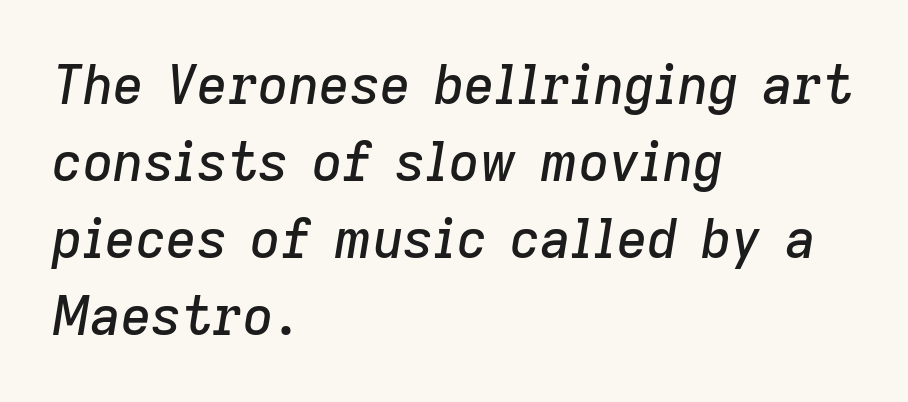
The string is rendered with underlining switched off. Typeset ragged right — the left edge is the straight one. Varying glyph widths throughout — classic text-font behaviour. This rendering leaves character spacing at its baseline value.
